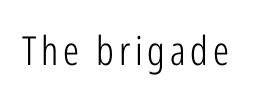
Q: Is the text bold? A: No.
Q: Is the text italic (slanted)? A: No, it is upright.
Q: Is the typeface a serif or a sans-serif typeface? A: Sans-serif.
Q: Is the text underlined? A: No.
Q: Width (condensed, normal, or wide)? A: Condensed.
Q: Stroke contrast? A: Low.
Q: x-height? A: Medium.
Q: Monospaced? A: No.
